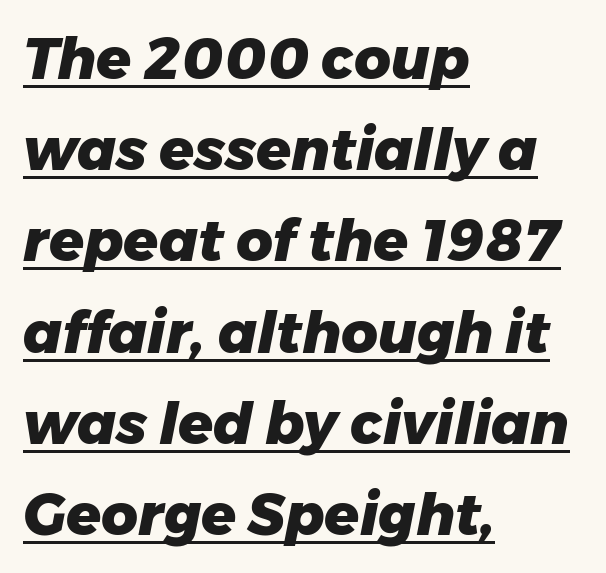
This is oblique type, the kind used for emphasis or titles. How would I describe the line gaps? Plain and ordinary. Default kerning and tracking; the words read as compact shapes. Line beginnings align vertically; line endings do not.
